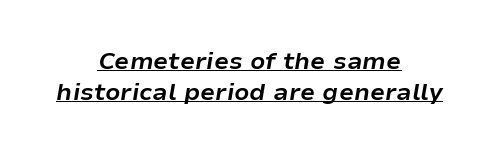
The image shows 24 px bold type, italic (leaning right); set centered, normal line spacing (1.28x), normal letter spacing, underlined.
